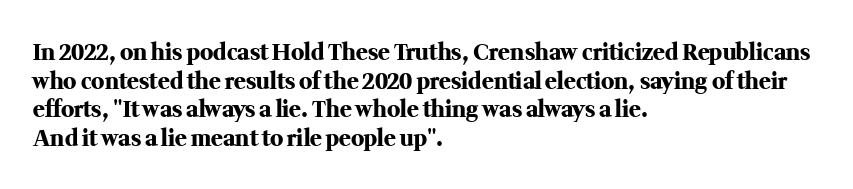
The image shows 22 px bold type, upright; set left-aligned, normal line spacing (1.3x), normal letter spacing, not underlined.
